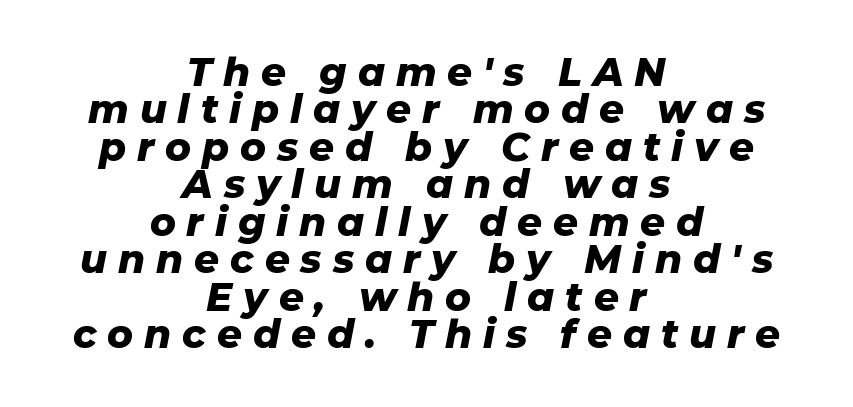
Q: Is the text bold? A: Yes.
Q: Is the text italic (slanted)? A: Yes, it leans right by about 11 degrees.
Q: Is the text underlined? A: No.
Q: How is the paragraph aligned? A: Centered.
Q: Is the spacing between letters normal or unusually wide? A: Unusually wide.
Q: Is the spacing between lines tight, normal or loose? A: Tight.
Q: Width (condensed, normal, or wide)? A: Normal.
Q: Stroke contrast? A: Low.
Q: x-height? A: Medium.
Q: Monospaced? A: No.
